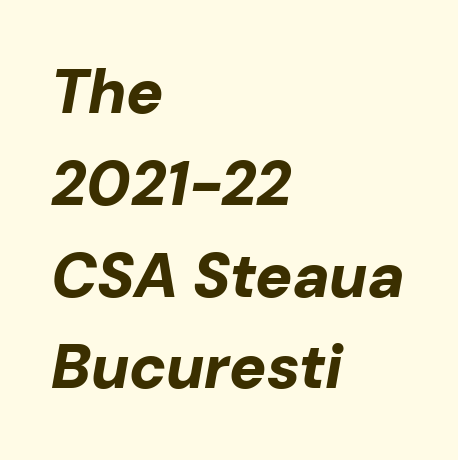
The image shows 62 px bold type, italic (leaning right); set left-aligned, normal line spacing (1.48x), normal letter spacing, not underlined; low stroke contrast and a medium x-height.
